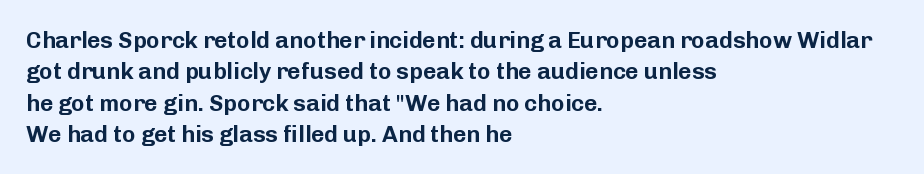
Q: Is the text italic (slanted)? A: No, it is upright.
Q: Is the text underlined? A: No.
Q: How is the paragraph aligned? A: Left-aligned.
Q: Is the spacing between letters normal or unusually wide? A: Normal.
Q: Is the spacing between lines tight, normal or loose? A: Normal.
